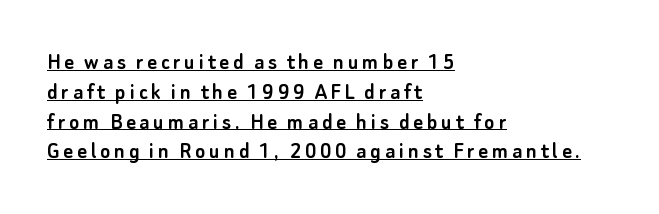
Q: Is the text italic (slanted)? A: No, it is upright.
Q: Is the text underlined? A: Yes.
Q: How is the paragraph aligned? A: Left-aligned.
